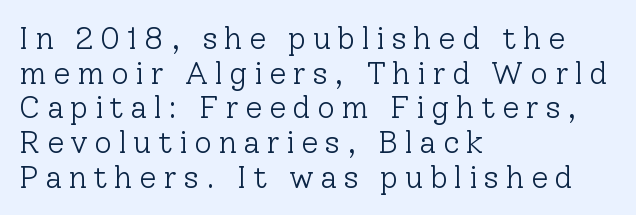
{"serif": "yes", "italic": "no", "bold": "no", "weight": "light", "width": "normal", "stroke_contrast": "low", "x_height": "medium", "monospaced": "no", "underline": "no", "align": "left", "line_spacing": "tight", "line_spacing_ratio": 1.12, "letter_spacing": "wide", "letter_spacing_em": 0.21, "glyph_px": 31}
